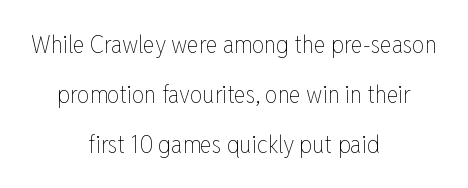
{"italic": "no", "bold": "no", "underline": "no", "align": "center", "line_spacing": "loose", "line_spacing_ratio": 2.0, "letter_spacing": "normal", "letter_spacing_em": 0.0, "glyph_px": 25}
